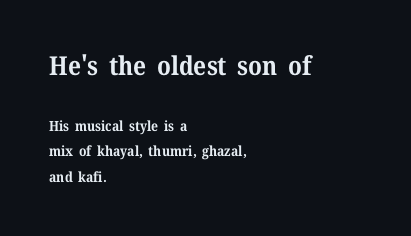
{"italic": "no", "bold": "yes", "underline": "no", "align": "left", "line_spacing_ratio": 1.81, "letter_spacing": "normal", "letter_spacing_em": 0.0, "larger_block": "first", "size_ratio": 1.86, "glyph_px": 26}
